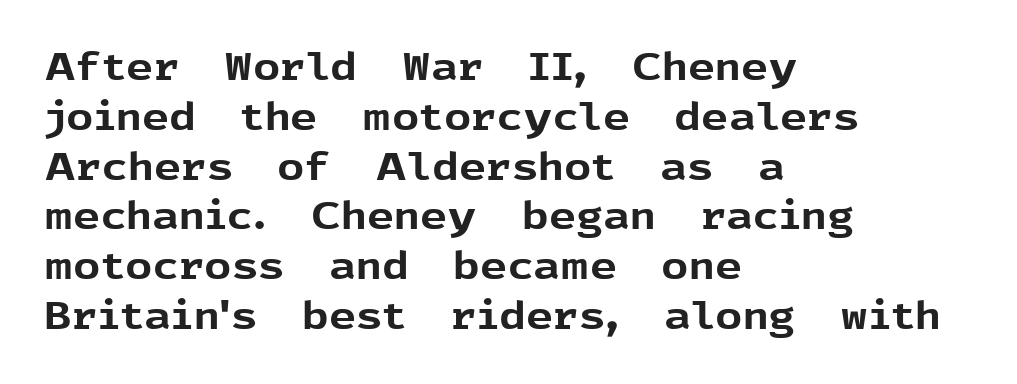
The image shows 38 px bold sans-serif type, upright; set left-aligned, normal line spacing (1.31x), normal letter spacing, not underlined; a medium x-height.
